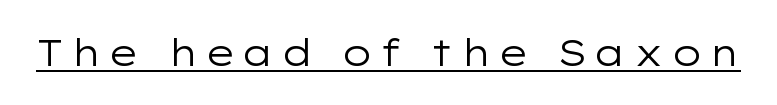
{"serif": "no", "italic": "no", "bold": "no", "weight": "regular", "width": "wide", "stroke_contrast": "low", "x_height": "medium", "monospaced": "no", "underline": "yes", "glyph_px": 37}
